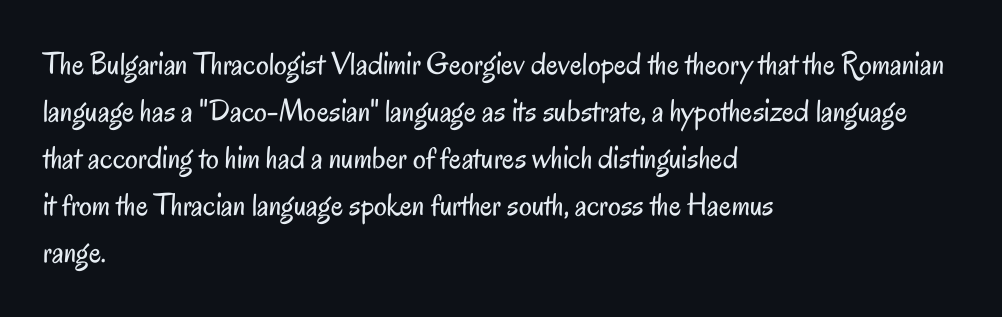
{"serif": "no", "italic": "no", "bold": "no", "weight": "regular", "width": "condensed", "stroke_contrast": "low", "x_height": "small", "monospaced": "no", "underline": "no", "align": "left", "line_spacing": "normal", "line_spacing_ratio": 1.47, "letter_spacing": "normal", "letter_spacing_em": 0.0, "glyph_px": 32}
